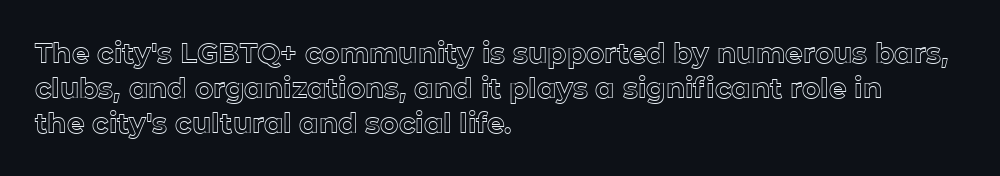
The paragraph has a hard left edge and a soft right edge. These lines keep a tight, regular rhythm from letter to letter. This sample has the flowing, uneven cadence of proportional lettering. Quick note: underline off.
